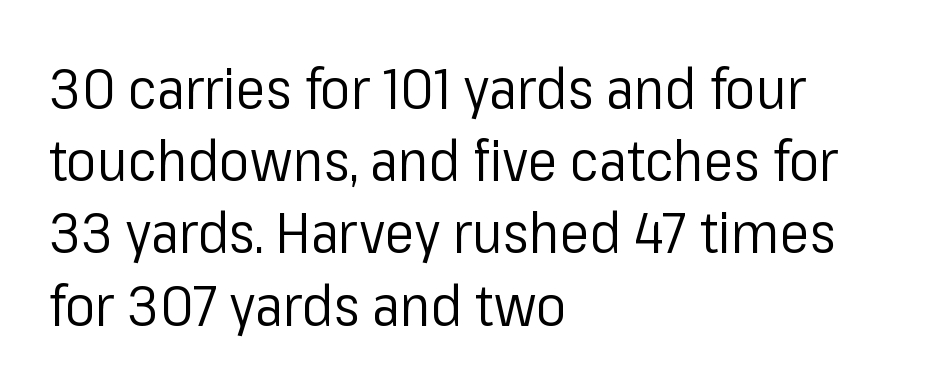
The image shows 56 px regular-weight sans-serif type, upright; set left-aligned, normal line spacing (1.29x), normal letter spacing, not underlined; low stroke contrast and a medium x-height.
